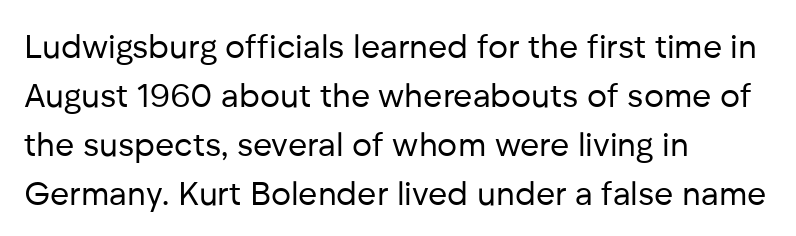
{"serif": "no", "italic": "no", "bold": "no", "weight": "regular", "width": "normal", "stroke_contrast": "low", "x_height": "medium", "monospaced": "no", "underline": "no", "align": "left", "line_spacing": "normal", "line_spacing_ratio": 1.48, "letter_spacing": "normal", "letter_spacing_em": 0.0, "glyph_px": 33}
